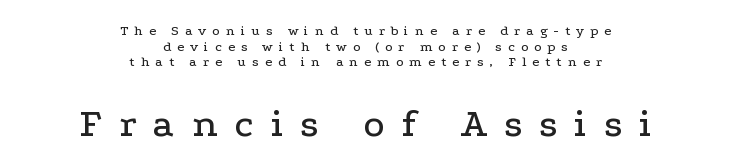
Q: Is the text italic (slanted)? A: No, it is upright.
Q: Is the typeface a serif or a sans-serif typeface? A: Serif.
Q: Is the text underlined? A: No.
Q: How is the paragraph aligned? A: Centered.
Q: Is the spacing between letters normal or unusually wide? A: Unusually wide.
Q: Is the spacing between lines tight, normal or loose? A: Tight.
Q: Which block of text is set in a larger size, the first (top) or the second (bottom)? A: The second (bottom) one.
Q: Width (condensed, normal, or wide)? A: Wide.
Q: Stroke contrast? A: Low.
Q: x-height? A: Medium.
Q: Monospaced? A: No.
